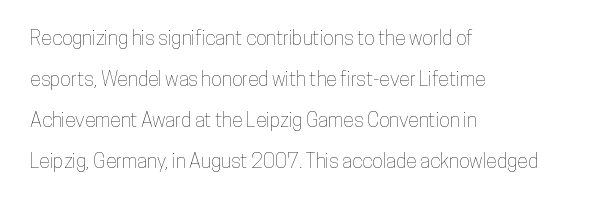
Q: Is the text italic (slanted)? A: No, it is upright.
Q: Is the text underlined? A: No.
Q: How is the paragraph aligned? A: Left-aligned.
Q: Is the spacing between letters normal or unusually wide? A: Normal.
Q: Is the spacing between lines tight, normal or loose? A: Loose.
